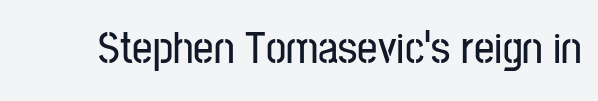
{"serif": "no", "italic": "no", "width": "condensed", "stroke_contrast": "low", "x_height": "medium", "monospaced": "no", "underline": "no", "letter_spacing": "normal", "letter_spacing_em": 0.0, "glyph_px": 45}
